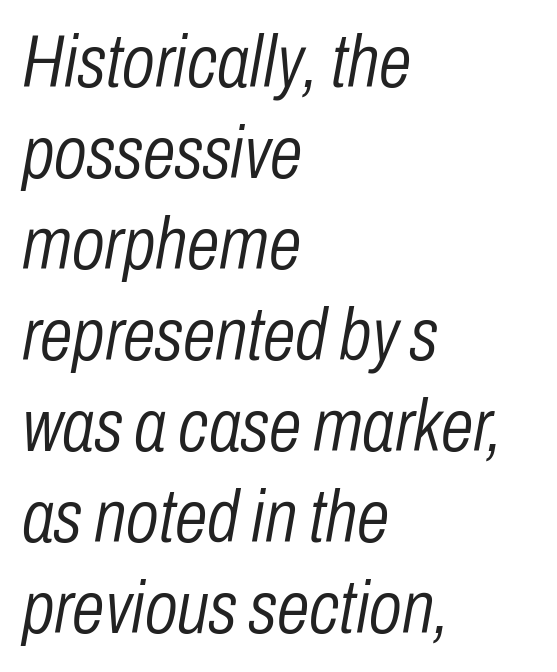
{"italic": "yes", "lean": "right", "slant_degrees": 10, "bold": "no", "weight": "light", "width": "condensed", "stroke_contrast": "low", "x_height": "medium", "monospaced": "no", "underline": "no", "align": "left", "line_spacing_ratio": 1.23, "letter_spacing": "normal", "letter_spacing_em": 0.0, "glyph_px": 74}
